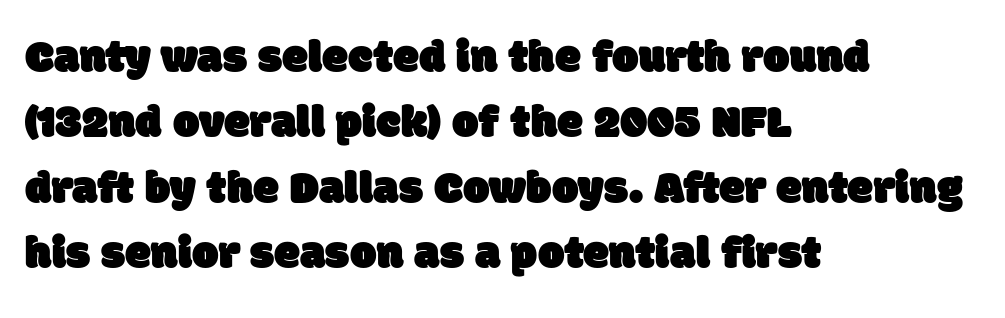
The image shows 47 px sans-serif type; set left-aligned, normal line spacing (1.39x), normal letter spacing, not underlined; low stroke contrast and a large x-height.
